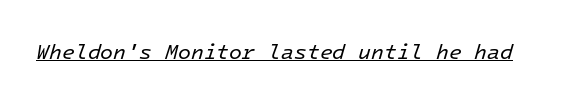
The image shows 21 px text type, italic (leaning right); set normal letter spacing, underlined.
